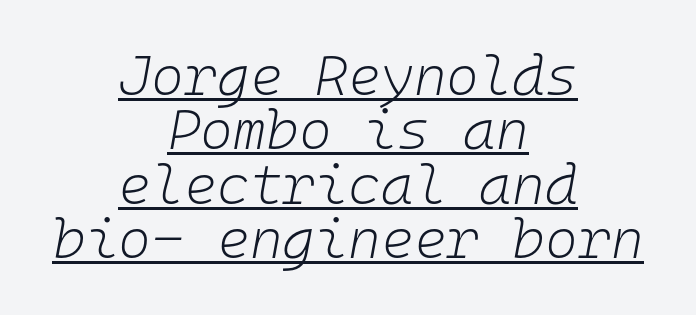
{"italic": "yes", "lean": "right", "slant_degrees": 10, "bold": "no", "weight": "light", "width": "normal", "stroke_contrast": "low", "x_height": "medium", "monospaced": "yes", "underline": "yes", "align": "center", "line_spacing": "tight", "line_spacing_ratio": 0.97, "letter_spacing": "normal", "letter_spacing_em": 0.0, "glyph_px": 56}
